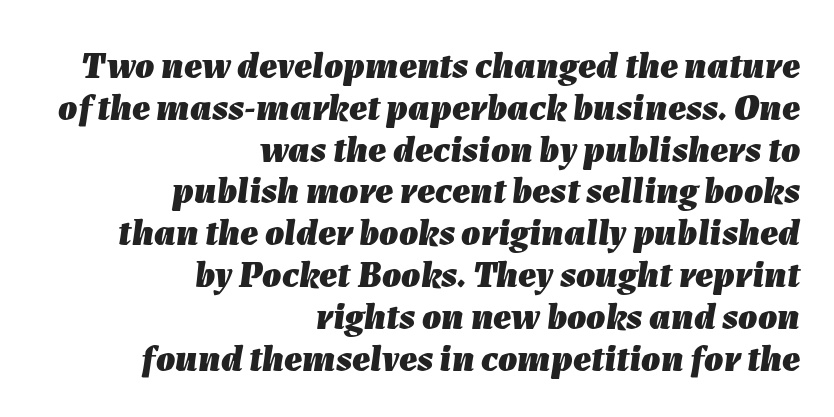
The gap between lines stays unmarked. In terms of posture, this sample is oblique. Reading down the block, your eye finds every line finishing at a fixed right position. This block would grow much taller if given ordinary leading; it's compressed now. A typesetter would call this proportional, since set widths differ per character. Is the letter spacing exaggerated? No — it looks like the ordinary default.
